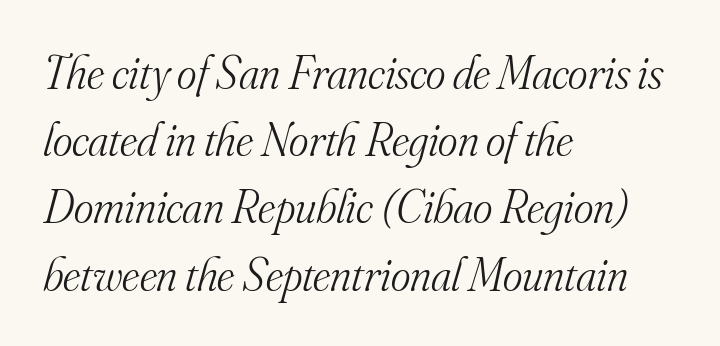
The strip under each line holds only bare page. These lines are composed in type with serifs. Notice how the stems are inclined rather than vertical — that's the hallmark of italics. The rendering uses a moderate line-height, typical for paragraphs.
